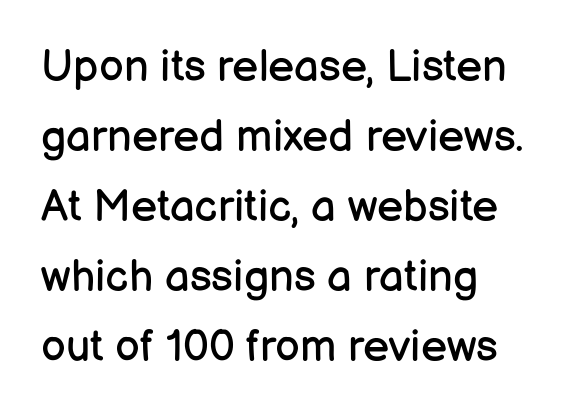
The image shows 44 px regular-weight sans-serif type, upright; set normal line spacing (1.59x), normal letter spacing, not underlined; low stroke contrast and a medium x-height.
